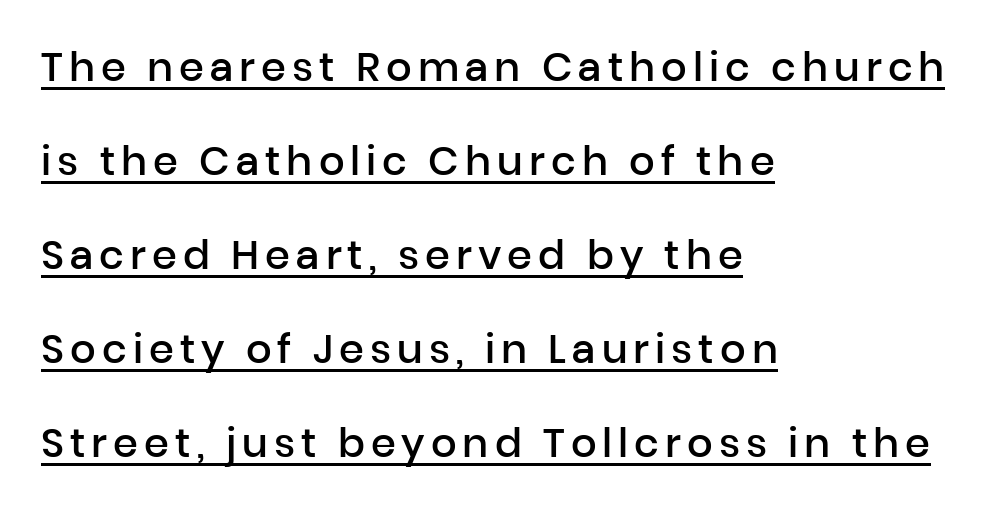
The image shows 40 px semibold sans-serif type, upright; set left-aligned, loose line spacing (2.35x), underlined; low stroke contrast and a medium x-height.
